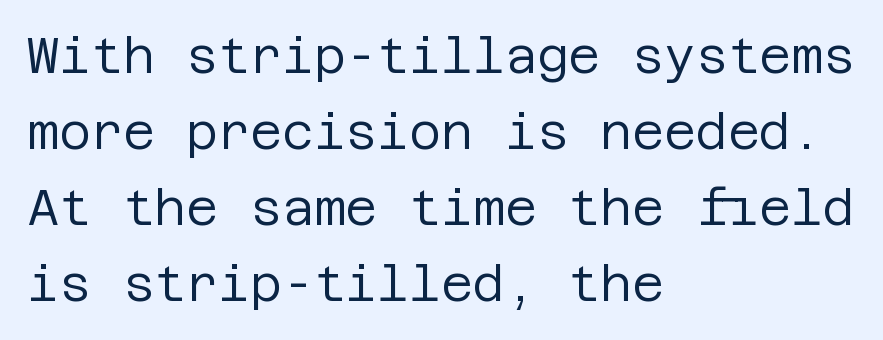
The image shows 49 px regular-weight sans-serif type, upright; set left-aligned, normal line spacing (1.55x), normal letter spacing, not underlined; low stroke contrast and a large x-height.
